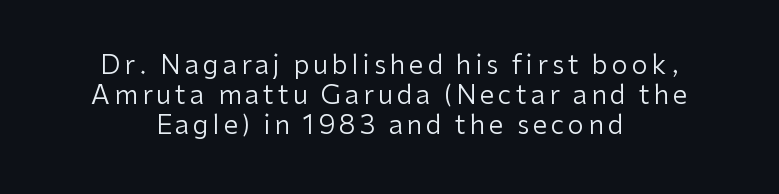
{"italic": "no", "bold": "no", "underline": "no", "align": "center", "line_spacing": "tight", "line_spacing_ratio": 1.15, "glyph_px": 26}
